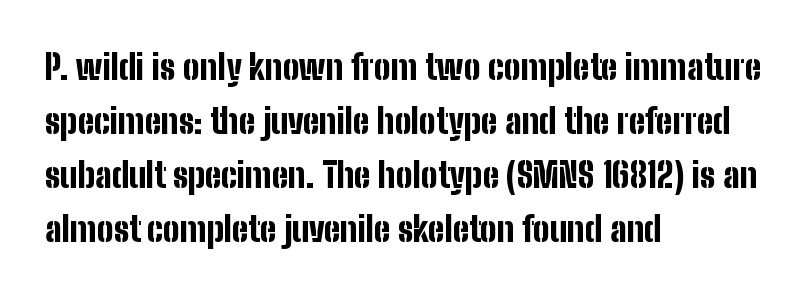
This sample is left-justified, so line endings fall wherever the words run out. Inter-character spacing is left at the font's built-in metrics. The strip under each line holds only bare page. Look at the bottom of the vertical strokes: they stop flat, with no serifs. The lettering holds an erect, upright posture throughout.
